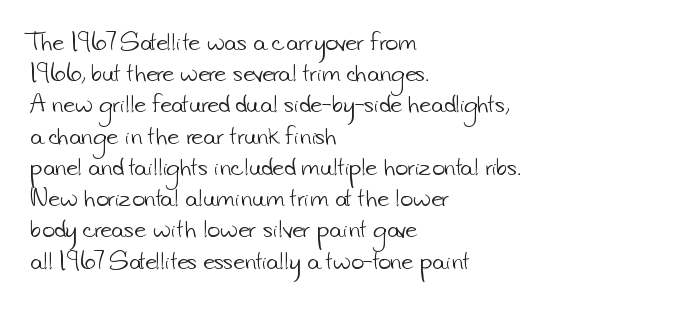
{"bold": "no", "underline": "no", "align": "left", "line_spacing": "normal", "line_spacing_ratio": 1.42, "letter_spacing": "normal", "letter_spacing_em": 0.0, "glyph_px": 22}
